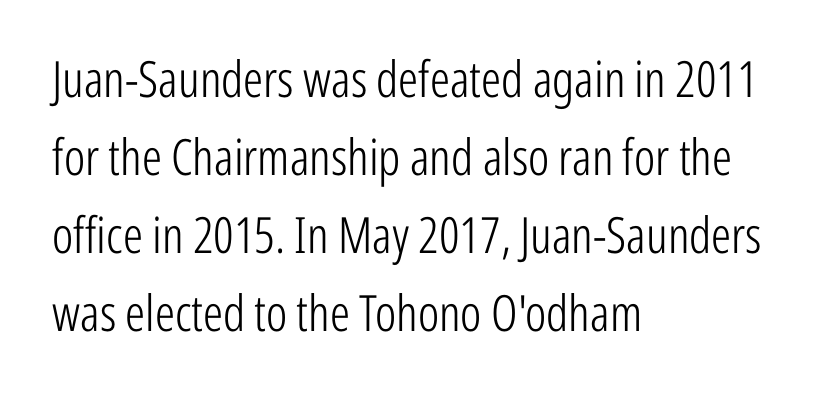
Q: Is the text bold? A: No.
Q: Is the text italic (slanted)? A: No, it is upright.
Q: Is the typeface a serif or a sans-serif typeface? A: Sans-serif.
Q: Is the text underlined? A: No.
Q: How is the paragraph aligned? A: Left-aligned.
Q: Is the spacing between letters normal or unusually wide? A: Normal.
Q: Is the spacing between lines tight, normal or loose? A: Normal.
Q: Width (condensed, normal, or wide)? A: Condensed.
Q: Stroke contrast? A: Low.
Q: x-height? A: Medium.
Q: Monospaced? A: No.
